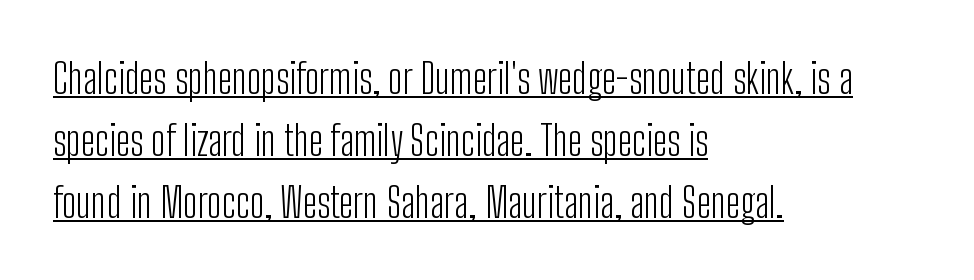
The image shows 41 px light, condensed sans-serif type, upright; set left-aligned, normal line spacing (1.51x), normal letter spacing, underlined; low stroke contrast and a medium x-height.
